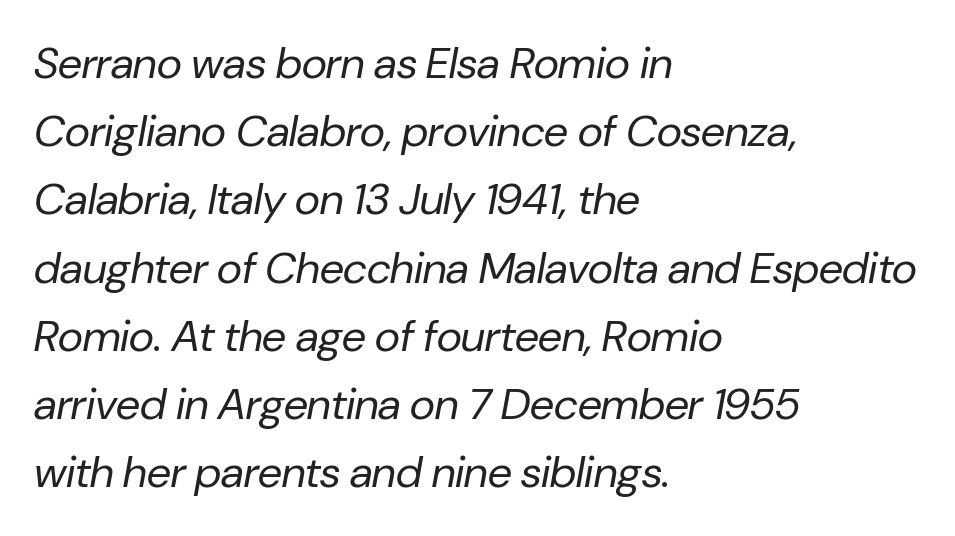
Line spacing here is normal. Rendered with sloped, italic letterforms. This rendering leaves character spacing at its baseline value. This sample has the flowing, uneven cadence of proportional lettering. Plain, unruled lines of type. The passage is arranged the way most books set body copy — flush left.
